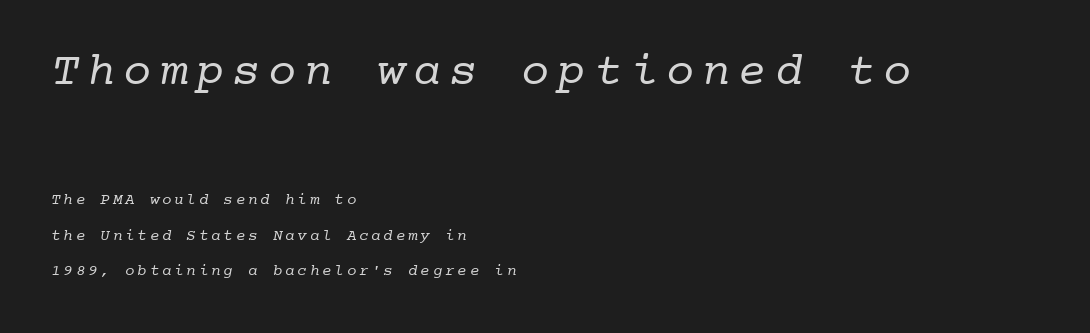
Horizontal bands of white between lines are thick stripes. Here the designer chose a console-style face with uniform glyph widths. This rendering uses left alignment, leaving the right contour irregular. A clean baseline with only descenders dipping below it. Note: serifs present on the glyphs. The upper block of text is set noticeably larger than the block beneath it.
